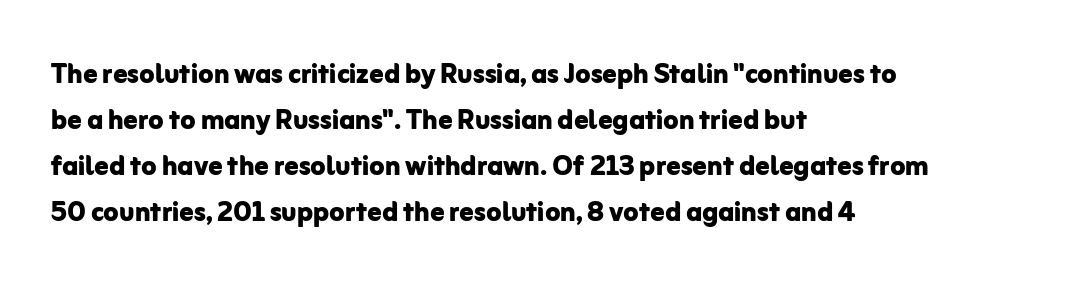
The image shows 35 px bold sans-serif type, upright; set left-aligned, normal line spacing (1.31x), normal letter spacing, not underlined; low stroke contrast and a medium x-height.
